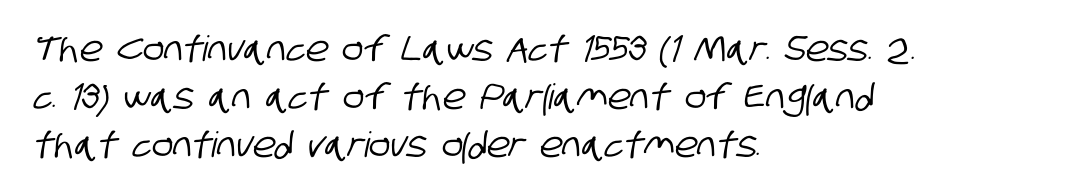
Q: Is the typeface a serif or a sans-serif typeface? A: Sans-serif.
Q: Is the text underlined? A: No.
Q: How is the paragraph aligned? A: Left-aligned.
Q: Is the spacing between letters normal or unusually wide? A: Normal.
Q: Is the spacing between lines tight, normal or loose? A: Normal.
Q: Width (condensed, normal, or wide)? A: Condensed.
Q: Stroke contrast? A: Low.
Q: x-height? A: Large.
Q: Monospaced? A: No.
